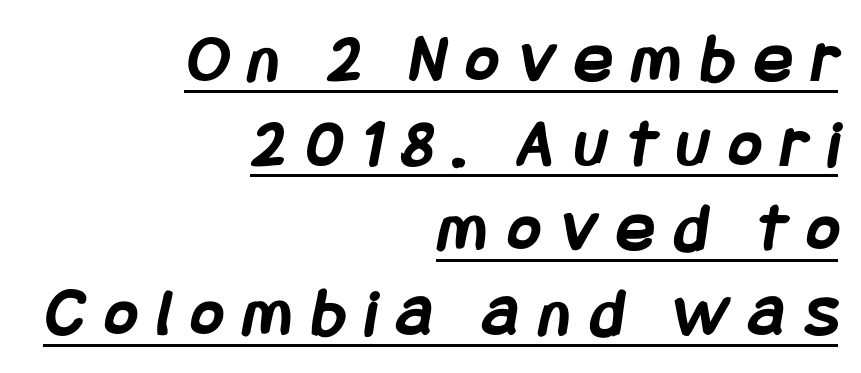
Q: Is the text bold? A: Yes.
Q: Is the typeface a serif or a sans-serif typeface? A: Sans-serif.
Q: Is the text underlined? A: Yes.
Q: How is the paragraph aligned? A: Right-aligned.
Q: Is the spacing between letters normal or unusually wide? A: Unusually wide.
Q: Width (condensed, normal, or wide)? A: Condensed.
Q: Stroke contrast? A: Low.
Q: x-height? A: Large.
